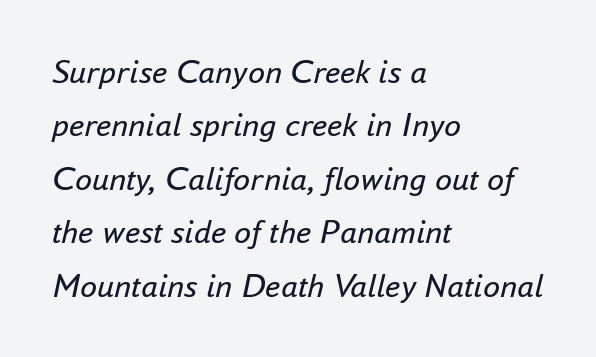
The image shows 34 px regular-weight type, italic (leaning right); set left-aligned, normal line spacing (1.57x), normal letter spacing, not underlined; low stroke contrast and a small x-height.
